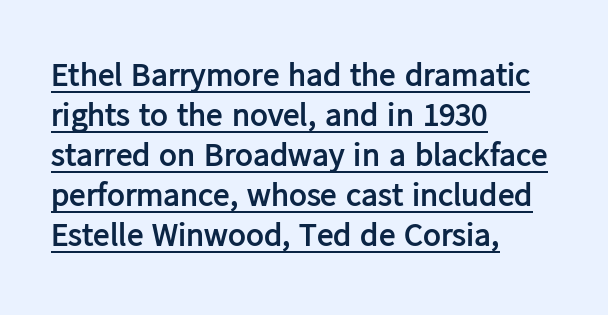
A roman cut, with each character standing at attention. You'd pick this weight for a headline — it's a proper bold. Character widths vary here, with narrow letters taking less room than wide ones. Look at the bottom of the vertical strokes: they stop flat, with no serifs. The tracking reads as untouched default to a designer's eye. This rendering features underlined lettering.
